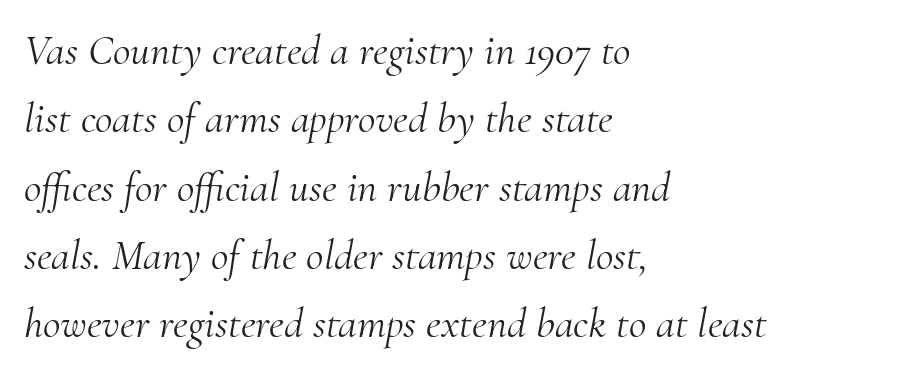
Q: Is the text bold? A: No.
Q: Is the text italic (slanted)? A: Yes, it leans right by about 10 degrees.
Q: Is the typeface a serif or a sans-serif typeface? A: Serif.
Q: Is the text underlined? A: No.
Q: How is the paragraph aligned? A: Left-aligned.
Q: Is the spacing between letters normal or unusually wide? A: Normal.
Q: Is the spacing between lines tight, normal or loose? A: Normal.
Q: Width (condensed, normal, or wide)? A: Normal.
Q: Stroke contrast? A: Medium.
Q: x-height? A: Small.
Q: Monospaced? A: No.
